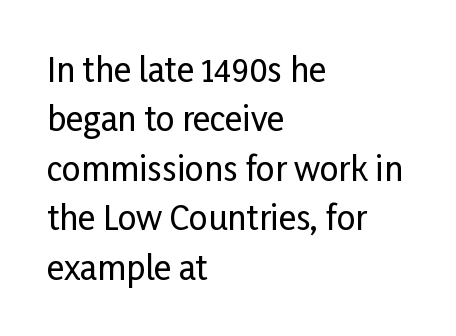
The image shows 33 px condensed sans-serif type, upright; set left-aligned, normal line spacing (1.5x), normal letter spacing, not underlined; low stroke contrast and a medium x-height.
